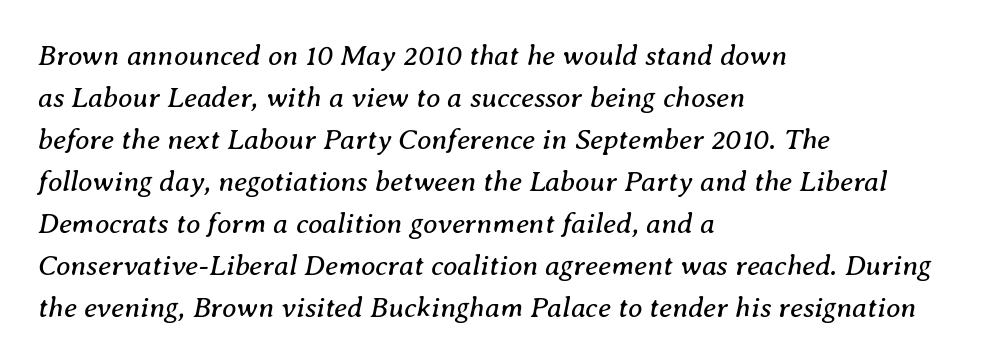
Observe the serifs anchoring each vertical stroke in this sample. The weight tops out at a normal text grade. Vertical spacing — default. The gaps between neighbouring characters are ordinary and unremarkable.
